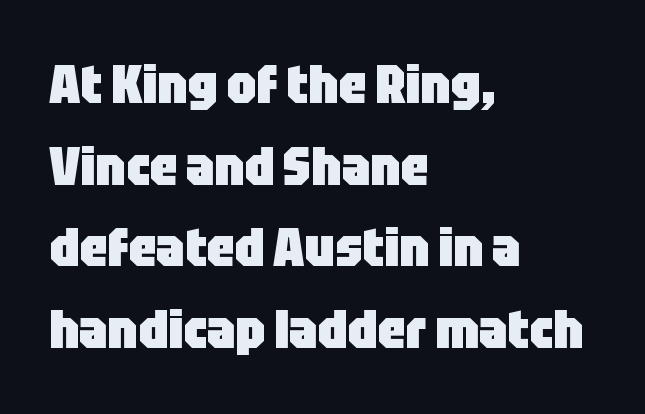
What weight is shown? A full bold with thick strokes. Observe the ordinary spacing: letters are neighbours, not strangers. A sans-serif font was chosen for this passage. Posture: upright roman.
